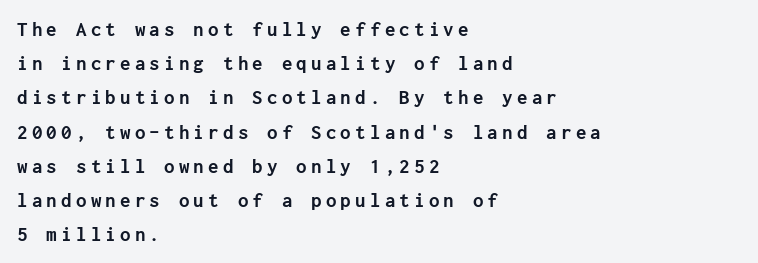
{"italic": "no", "bold": "yes", "underline": "no", "align": "left", "line_spacing": "normal", "line_spacing_ratio": 1.63, "letter_spacing": "wide", "letter_spacing_em": 0.2, "glyph_px": 21}
